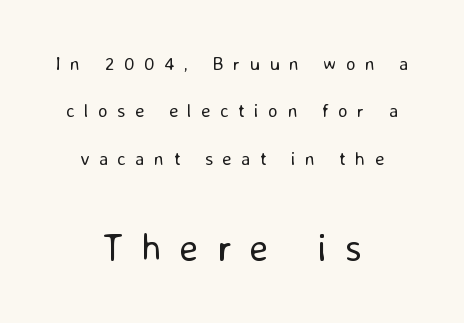
The image shows 38 px regular-weight sans-serif type, upright; set centered, loose line spacing (2.49x), unusually wide letter spacing (+0.49 em), not underlined; the second (bottom) block is 2.0x larger; low stroke contrast and a medium x-height.
